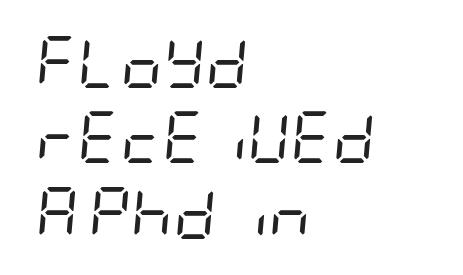
Q: Is the text bold? A: No.
Q: Is the text italic (slanted)? A: Yes, it leans right by about 5 degrees.
Q: Is the text underlined? A: No.
Q: How is the paragraph aligned? A: Left-aligned.
Q: Is the spacing between letters normal or unusually wide? A: Normal.
Q: Is the spacing between lines tight, normal or loose? A: Normal.
Q: Width (condensed, normal, or wide)? A: Condensed.
Q: Stroke contrast? A: Low.
Q: x-height? A: Large.
